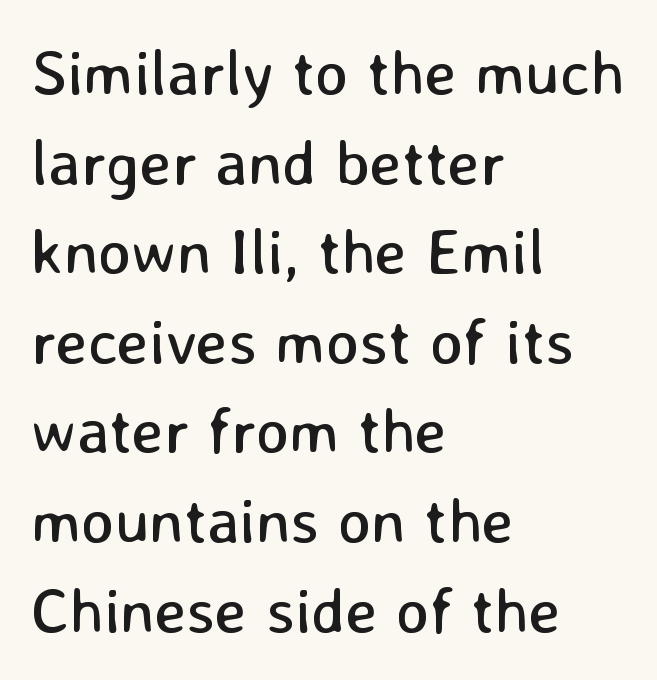
The image shows 64 px regular-weight sans-serif type, upright; set left-aligned, normal line spacing (1.4x), normal letter spacing, not underlined; low stroke contrast and a medium x-height.
